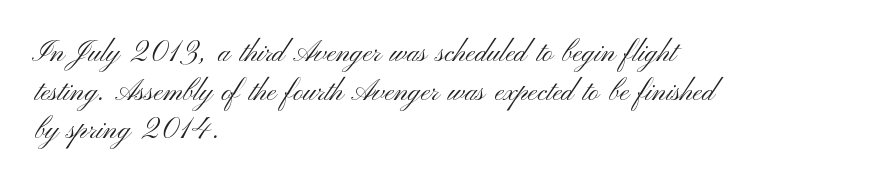
{"serif": "no", "bold": "no", "weight": "light", "width": "wide", "stroke_contrast": "medium", "x_height": "small", "monospaced": "no", "underline": "no", "align": "left", "line_spacing": "normal", "line_spacing_ratio": 1.38, "letter_spacing": "normal", "letter_spacing_em": 0.0, "glyph_px": 28}
